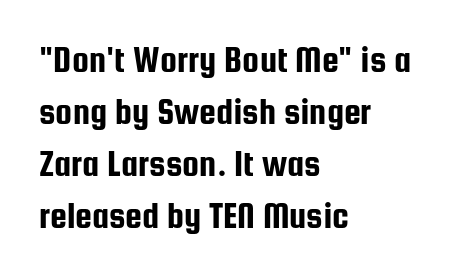
The image shows 38 px condensed sans-serif type, upright; set left-aligned, normal line spacing (1.37x), normal letter spacing, not underlined; low stroke contrast and a medium x-height.
